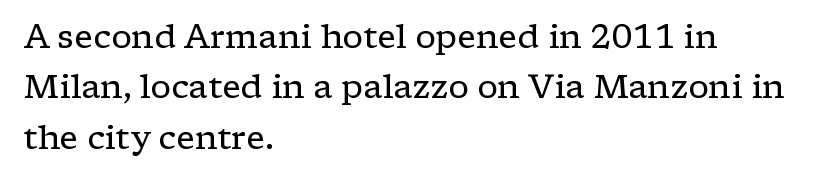
Q: Is the text bold? A: No.
Q: Is the text italic (slanted)? A: No, it is upright.
Q: Is the typeface a serif or a sans-serif typeface? A: Serif.
Q: Is the text underlined? A: No.
Q: How is the paragraph aligned? A: Left-aligned.
Q: Is the spacing between letters normal or unusually wide? A: Normal.
Q: Is the spacing between lines tight, normal or loose? A: Normal.
Q: Width (condensed, normal, or wide)? A: Wide.
Q: Stroke contrast? A: Low.
Q: x-height? A: Medium.
Q: Monospaced? A: No.
